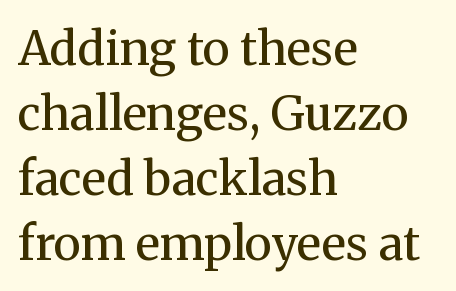
{"serif": "yes", "italic": "no", "bold": "no", "weight": "regular", "width": "normal", "stroke_contrast": "medium", "x_height": "medium", "monospaced": "no", "underline": "no", "align": "left", "line_spacing": "normal", "line_spacing_ratio": 1.38, "letter_spacing": "normal", "letter_spacing_em": 0.0, "glyph_px": 47}
